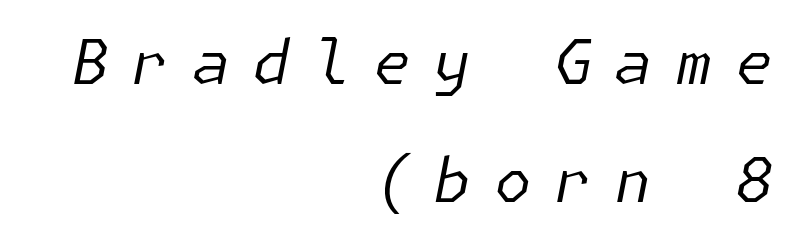
The image shows 61 px regular-weight type, italic (leaning right); set right-aligned, loose line spacing (1.93x), unusually wide letter spacing (+0.37 em), not underlined; low stroke contrast and a medium x-height.
